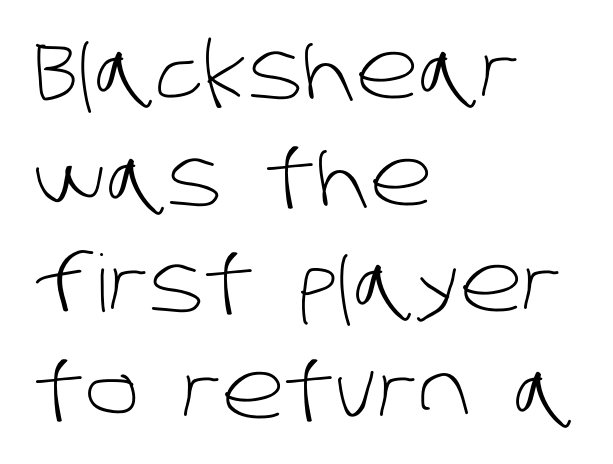
{"serif": "no", "bold": "no", "weight": "light", "width": "normal", "stroke_contrast": "low", "x_height": "large", "monospaced": "no", "underline": "no", "align": "left", "line_spacing": "normal", "line_spacing_ratio": 1.35, "letter_spacing": "normal", "letter_spacing_em": 0.0, "glyph_px": 79}
